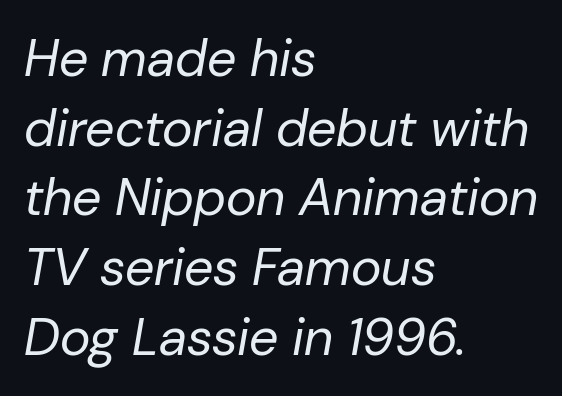
The image shows 52 px regular-weight type, italic (leaning right); set left-aligned, normal line spacing (1.34x), normal letter spacing, not underlined; low stroke contrast and a medium x-height.
